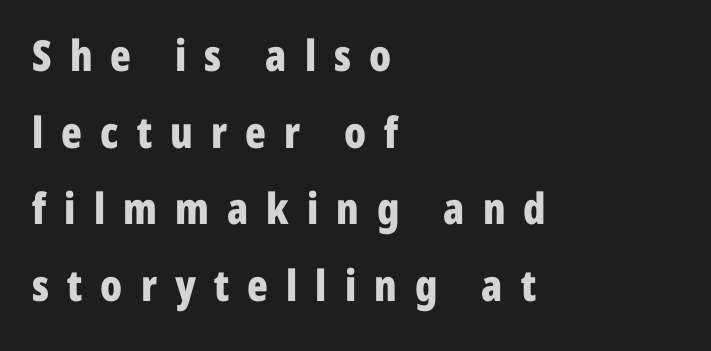
The image shows 43 px bold, condensed sans-serif type, upright; set left-aligned, line spacing 1.78x, unusually wide letter spacing (+0.42 em), not underlined; low stroke contrast and a medium x-height.
